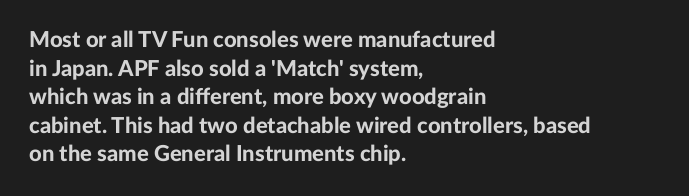
{"italic": "no", "bold": "yes", "underline": "no", "align": "left", "line_spacing": "normal", "line_spacing_ratio": 1.3, "letter_spacing": "normal", "letter_spacing_em": 0.0, "glyph_px": 22}
